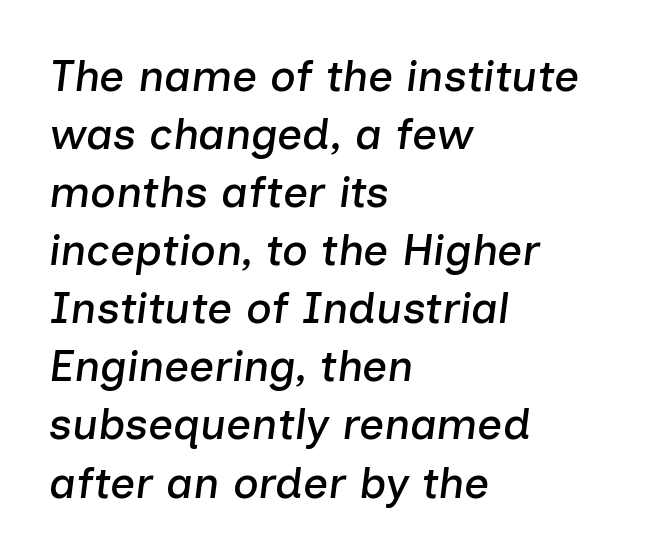
These lines stack with their left ends in a neat column. The lettering tilts uniformly, giving the passage an italic look. The string is rendered with underlining switched off. If you measured baseline to baseline, you'd find a middling distance.
